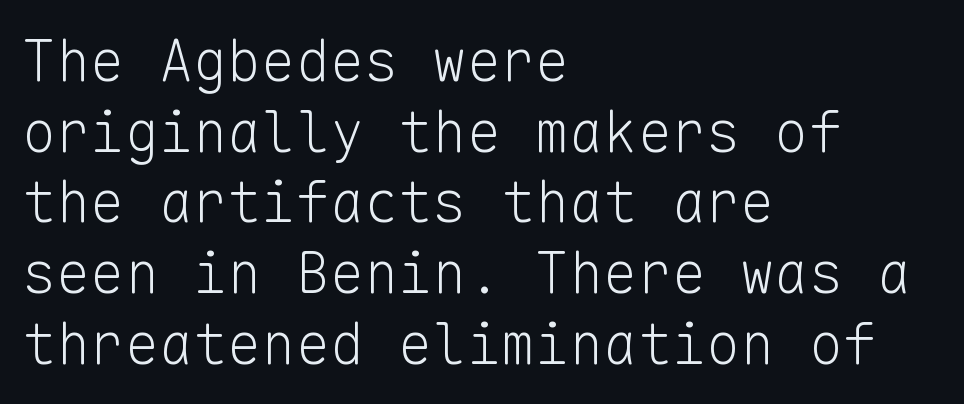
Q: Is the text bold? A: No.
Q: Is the text italic (slanted)? A: No, it is upright.
Q: Is the typeface a serif or a sans-serif typeface? A: Sans-serif.
Q: Is the text underlined? A: No.
Q: How is the paragraph aligned? A: Left-aligned.
Q: Is the spacing between letters normal or unusually wide? A: Normal.
Q: Width (condensed, normal, or wide)? A: Normal.
Q: Stroke contrast? A: Low.
Q: x-height? A: Medium.
Q: Monospaced? A: Yes.
